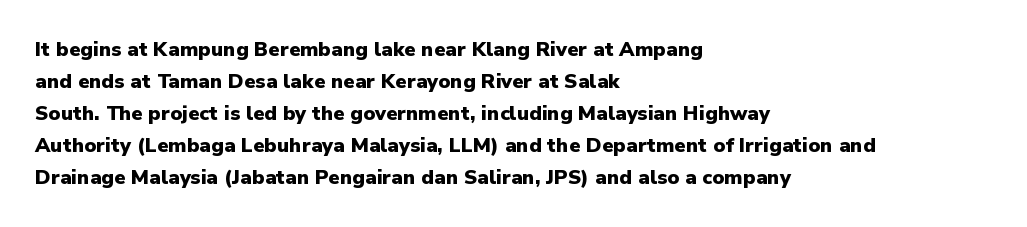
The passage shown is emphatically bold. Clear beneath every line of the passage. Characters remain perfectly vertical along every line. These lines sit exactly where default settings would place them. The horizontal fit of the characters is conventional and even. Each line starts at the same left margin while the right side varies.
